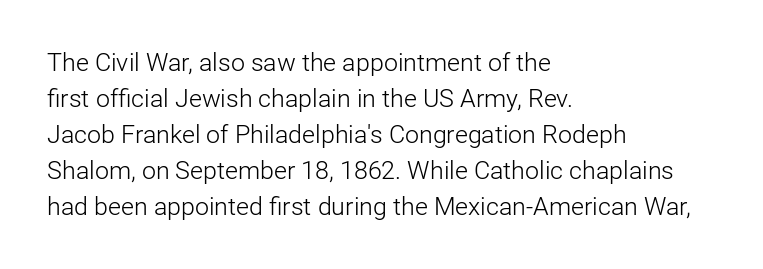
{"italic": "no", "bold": "no", "underline": "no", "align": "left", "line_spacing": "normal", "line_spacing_ratio": 1.44, "letter_spacing": "normal", "letter_spacing_em": 0.0, "glyph_px": 25}
